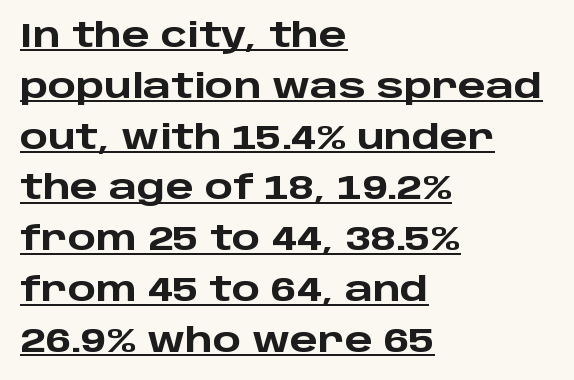
Inter-character spacing is left at the font's built-in metrics. The axis of the letterforms is exactly vertical. Summary of weight: heavy, a full bold. These lines sit exactly where default settings would place them.
